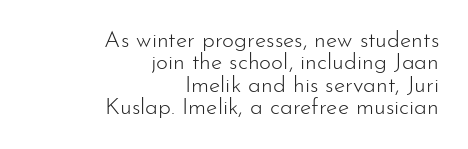
{"italic": "no", "bold": "no", "underline": "no", "align": "right", "line_spacing": "tight", "line_spacing_ratio": 0.97, "letter_spacing": "normal", "letter_spacing_em": 0.0, "glyph_px": 23}
